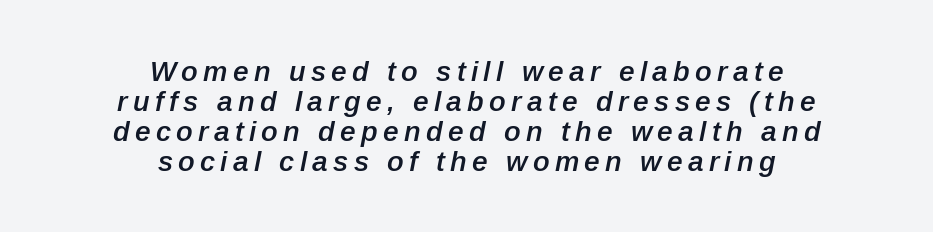
The image shows 28 px semibold type, italic (leaning right); set centered, tight line spacing (1.07x), not underlined; low stroke contrast and a medium x-height.
